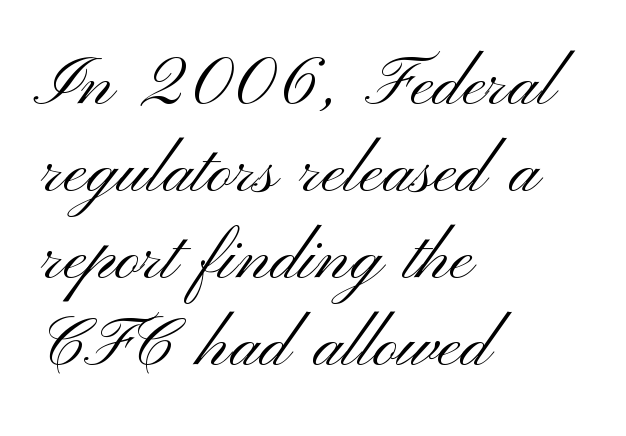
The designer left line spacing at the default. The tracking reads as untouched default to a designer's eye. What kind of face is this? One without serifs — a sans. The lines in this sample share a left origin and differ only in where they stop. Nobody drew a line under any word here. Heaviness? Minimal to ordinary, like unemphasized prose.
